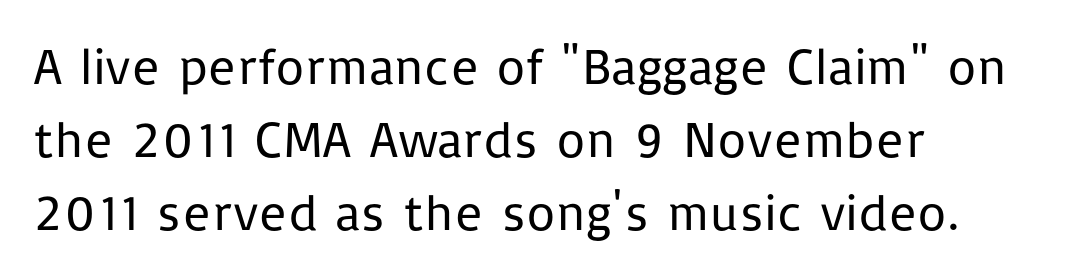
The image shows 51 px regular-weight sans-serif type, upright; set left-aligned, normal line spacing (1.43x), normal letter spacing, not underlined; low stroke contrast and a medium x-height.
